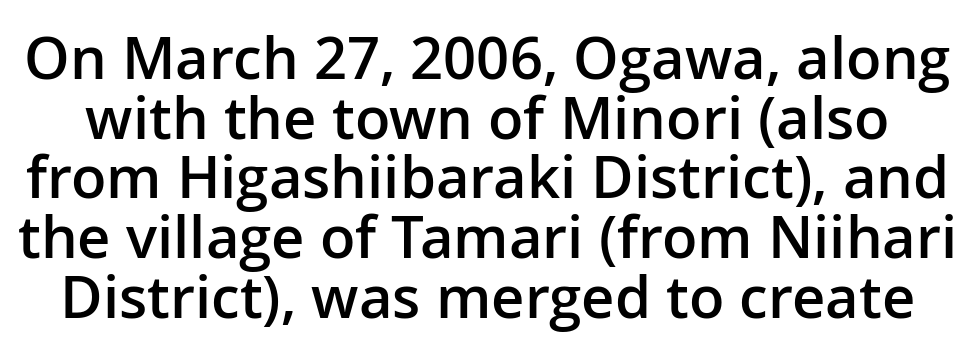
Q: Is the text bold? A: Semi-bold.
Q: Is the text italic (slanted)? A: No, it is upright.
Q: Is the typeface a serif or a sans-serif typeface? A: Sans-serif.
Q: Is the text underlined? A: No.
Q: Is the spacing between letters normal or unusually wide? A: Normal.
Q: Is the spacing between lines tight, normal or loose? A: Tight.
Q: Width (condensed, normal, or wide)? A: Normal.
Q: Stroke contrast? A: Low.
Q: x-height? A: Medium.
Q: Monospaced? A: No.
